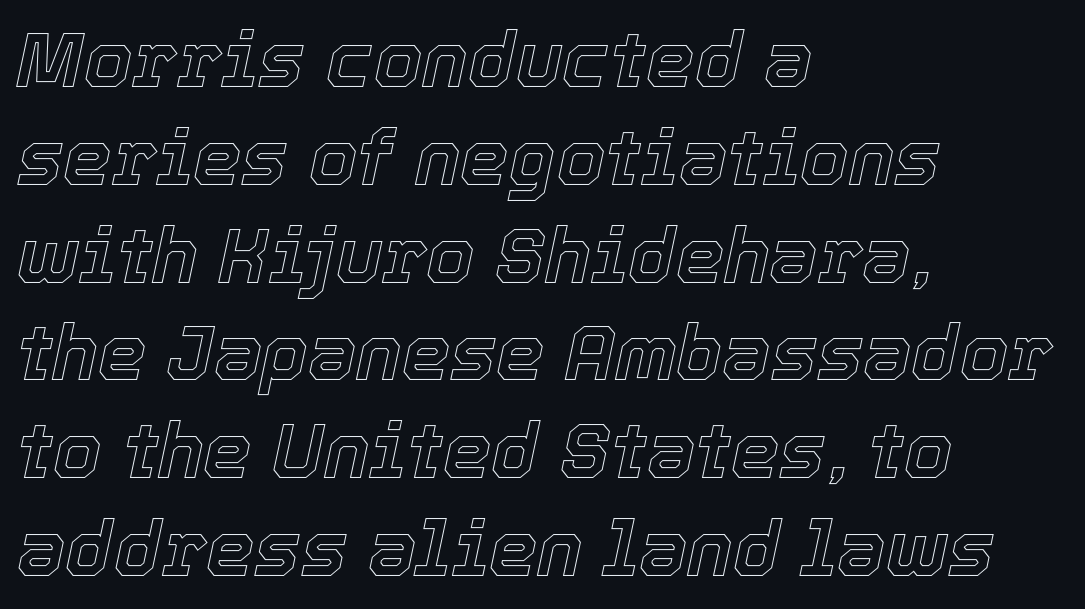
The image shows 77 px text type, italic (leaning right); set left-aligned, normal line spacing (1.27x), normal letter spacing, not underlined; a medium x-height.
